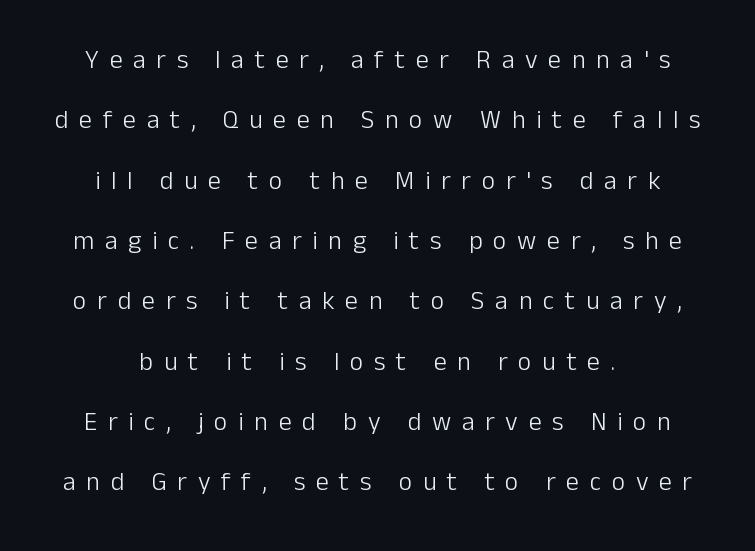
Q: Is the text bold? A: No.
Q: Is the text italic (slanted)? A: No, it is upright.
Q: Is the text underlined? A: No.
Q: How is the paragraph aligned? A: Centered.
Q: Is the spacing between letters normal or unusually wide? A: Unusually wide.
Q: Is the spacing between lines tight, normal or loose? A: Loose.
